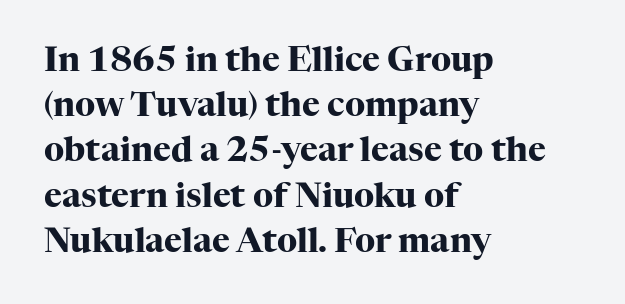
Evenly set lines give the paragraph a standard silhouette. This sample has the flowing, uneven cadence of proportional lettering. Designer's note — italics off, roman on. Does extra space separate the letters? No, they use regular spacing. The foot of each line stays bare and open.
